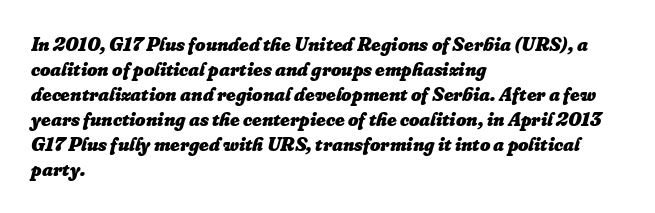
The image shows 20 px bold type, italic (leaning right); set left-aligned, normal line spacing (1.25x), normal letter spacing, not underlined.
